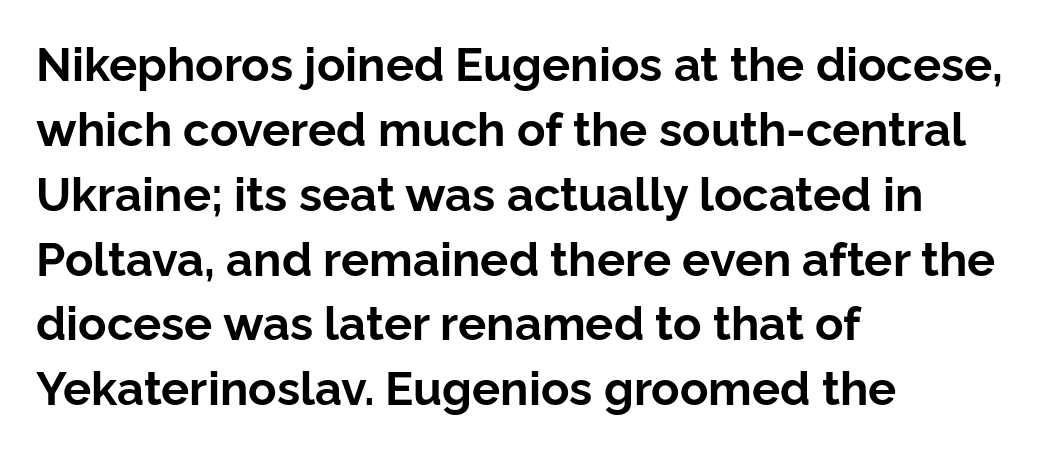
{"serif": "no", "italic": "no", "bold": "yes", "weight": "bold", "width": "normal", "stroke_contrast": "low", "x_height": "medium", "monospaced": "no", "underline": "no", "align": "left", "line_spacing": "normal", "line_spacing_ratio": 1.38, "letter_spacing": "normal", "letter_spacing_em": 0.0, "glyph_px": 47}
